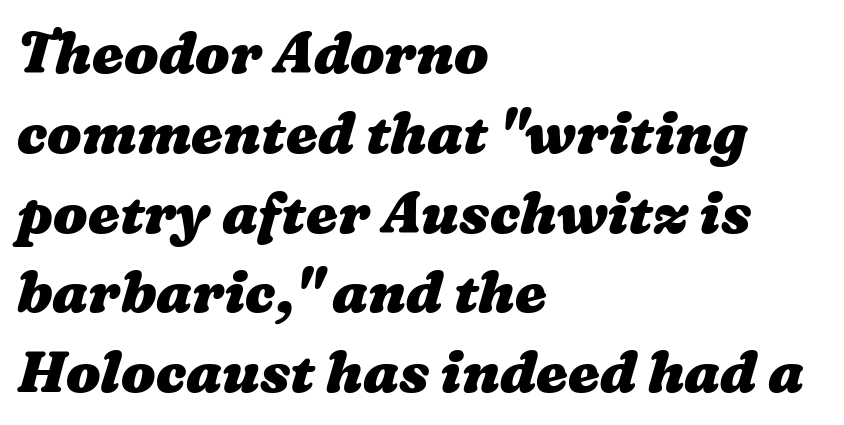
The image shows 57 px heavy, wide type; set left-aligned, normal line spacing (1.4x), normal letter spacing, not underlined; medium stroke contrast and a medium x-height.
